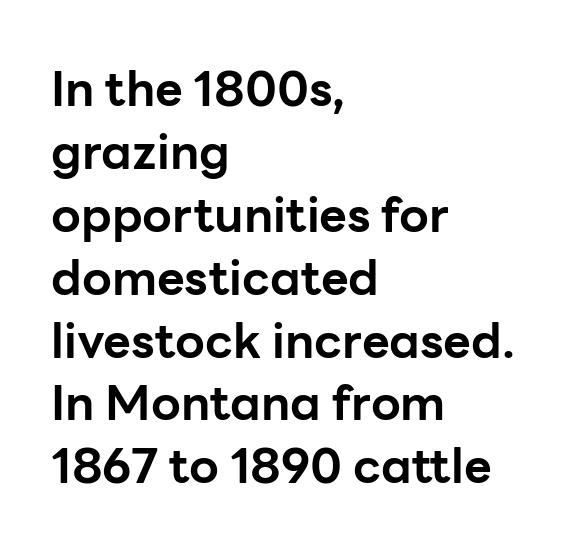
Glance below the letters and you will spot only blank space. Is the block centered? No — it sits flush against the left margin. Short note: letters normally spaced. Each letter keeps its own natural width here, so spacing adapts to shape.
